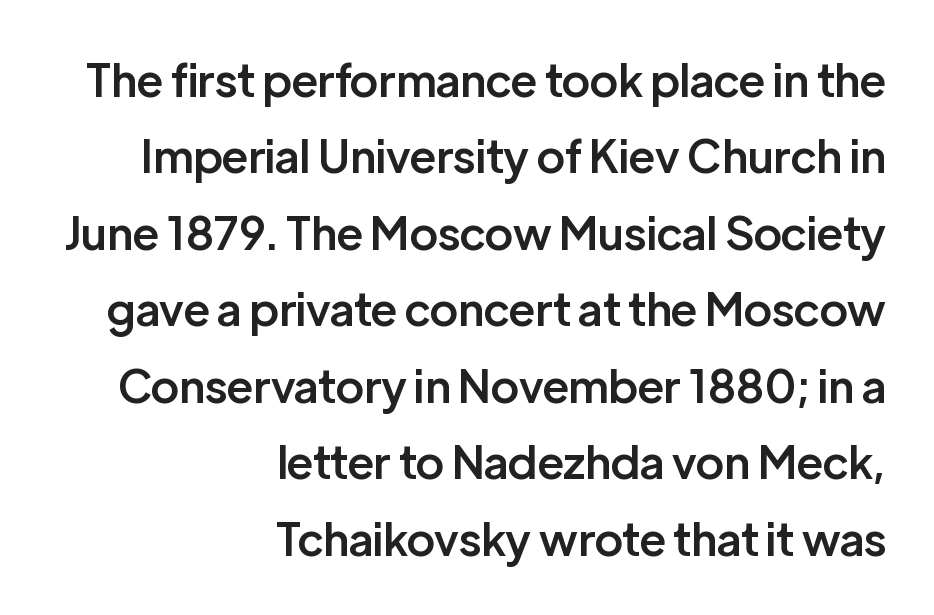
Q: Is the text bold? A: Semi-bold.
Q: Is the text italic (slanted)? A: No, it is upright.
Q: Is the typeface a serif or a sans-serif typeface? A: Sans-serif.
Q: Is the text underlined? A: No.
Q: How is the paragraph aligned? A: Right-aligned.
Q: Is the spacing between letters normal or unusually wide? A: Normal.
Q: Is the spacing between lines tight, normal or loose? A: Normal.
Q: Width (condensed, normal, or wide)? A: Normal.
Q: Stroke contrast? A: Low.
Q: x-height? A: Medium.
Q: Monospaced? A: No.
